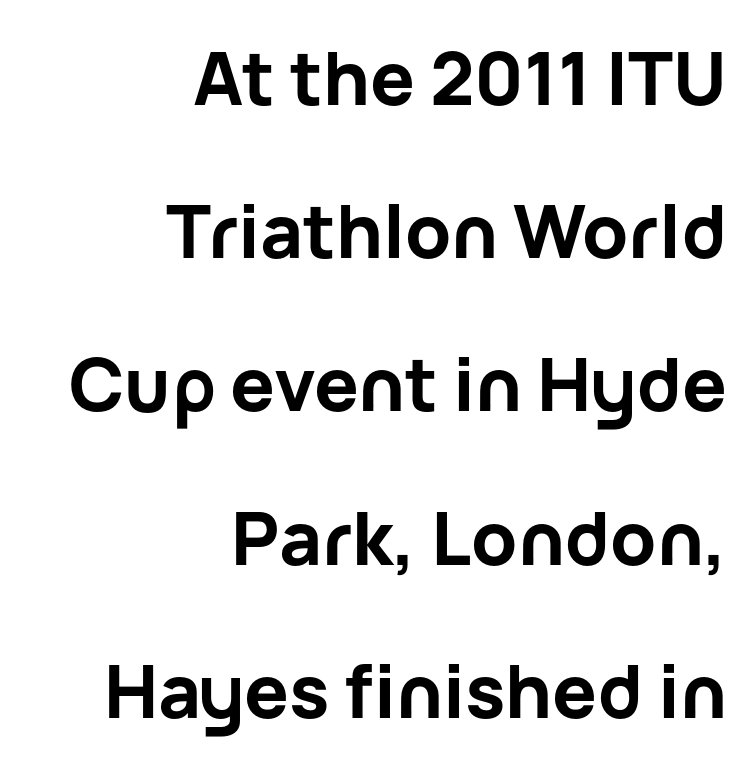
Inter-character spacing is left at the font's built-in metrics. These lines carry a lot of weight — the face is fully bold. A typesetter would mark this as roman, not italic. These lines stand farther apart than default settings would place them. To sum up the face: it is a sans, with no serifs. Honestly, there is no underline to notice here at all.
